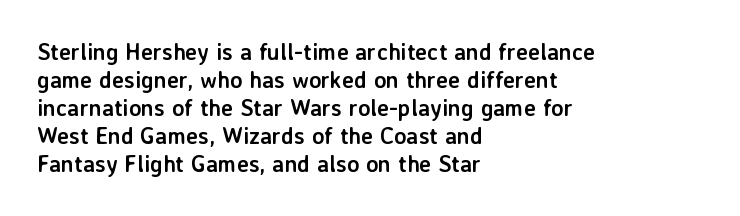
Q: Is the text bold? A: Yes.
Q: Is the text italic (slanted)? A: No, it is upright.
Q: Is the text underlined? A: No.
Q: How is the paragraph aligned? A: Left-aligned.
Q: Is the spacing between letters normal or unusually wide? A: Normal.
